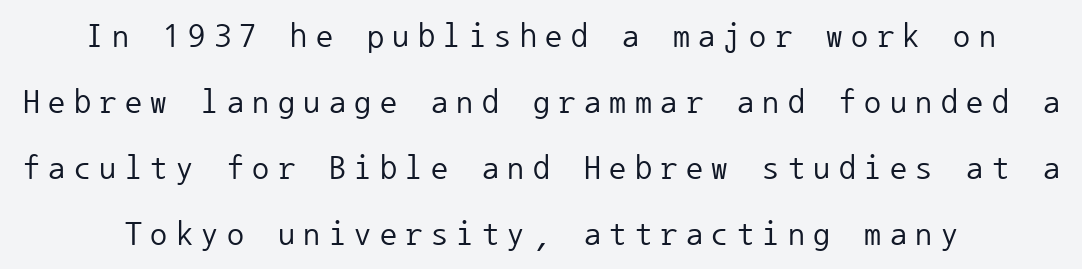
Q: Is the text bold? A: No.
Q: Is the text italic (slanted)? A: No, it is upright.
Q: Is the typeface a serif or a sans-serif typeface? A: Sans-serif.
Q: Is the text underlined? A: No.
Q: How is the paragraph aligned? A: Centered.
Q: Is the spacing between letters normal or unusually wide? A: Unusually wide.
Q: Is the spacing between lines tight, normal or loose? A: Loose.
Q: Width (condensed, normal, or wide)? A: Normal.
Q: Stroke contrast? A: Low.
Q: x-height? A: Medium.
Q: Monospaced? A: Yes.
